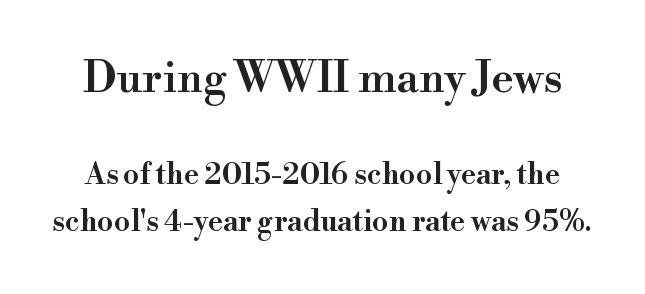
The image shows 43 px semibold serif type, upright; set normal line spacing (1.64x), normal letter spacing, not underlined; the first (top) block is 1.48x larger; high stroke contrast and a small x-height.
